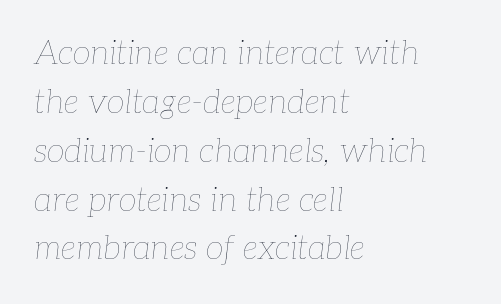
Q: Is the text bold? A: No.
Q: Is the text italic (slanted)? A: Yes, it leans right by about 7 degrees.
Q: Is the text underlined? A: No.
Q: How is the paragraph aligned? A: Left-aligned.
Q: Is the spacing between letters normal or unusually wide? A: Normal.
Q: Is the spacing between lines tight, normal or loose? A: Normal.
Q: Width (condensed, normal, or wide)? A: Normal.
Q: Stroke contrast? A: Low.
Q: x-height? A: Medium.
Q: Monospaced? A: No.
